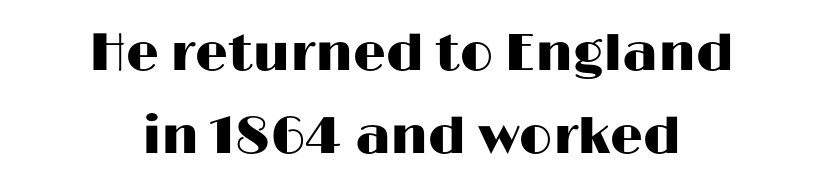
Look at the bottom of the vertical strokes: they stop flat, with no serifs. The lines in this sample share a center point and differ in where they start and stop. Every character sits straight up, as roman type does. What stands out about the letter spacing? Nothing — it is the standard amount. A typesetter would call this proportional, since set widths differ per character.
